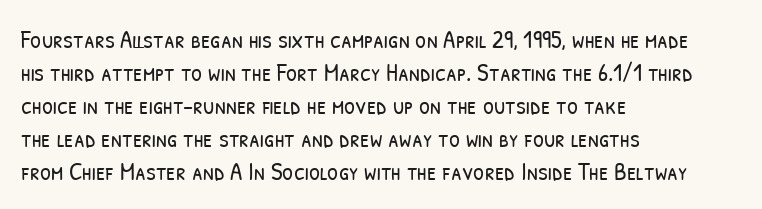
Quick note: underline off. This sample keeps an unexceptional amount of space between lines. Vertical stems look standard width or narrower in stroke. Letter spacing: default.
